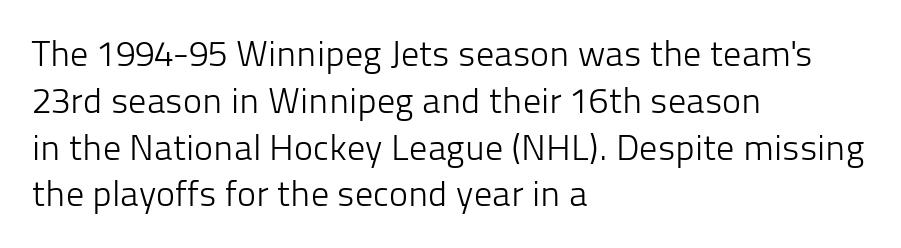
The image shows 36 px light sans-serif type, upright; set left-aligned, normal line spacing (1.3x), normal letter spacing, not underlined; low stroke contrast and a medium x-height.
